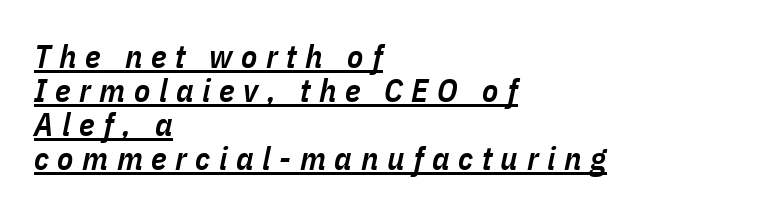
The image shows 33 px semibold, condensed type, italic (leaning right); set left-aligned, tight line spacing (1.03x), unusually wide letter spacing (+0.26 em), underlined; low stroke contrast and a medium x-height.
